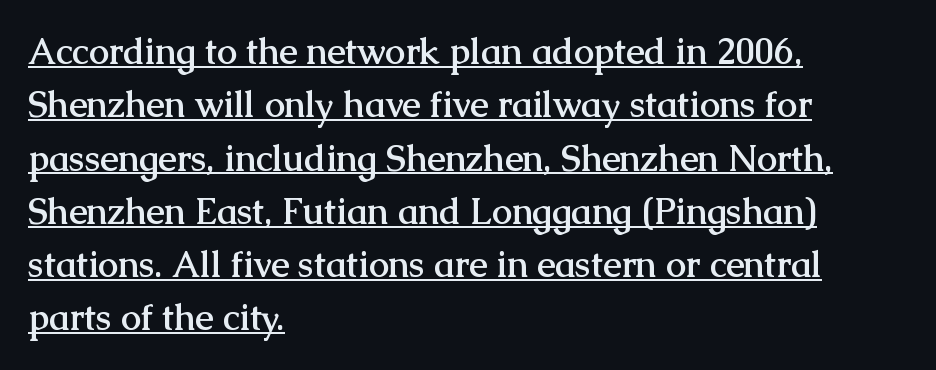
Q: Is the text bold? A: Yes.
Q: Is the text italic (slanted)? A: No, it is upright.
Q: Is the typeface a serif or a sans-serif typeface? A: Serif.
Q: Is the text underlined? A: Yes.
Q: How is the paragraph aligned? A: Left-aligned.
Q: Is the spacing between letters normal or unusually wide? A: Normal.
Q: Is the spacing between lines tight, normal or loose? A: Normal.
Q: Width (condensed, normal, or wide)? A: Normal.
Q: Stroke contrast? A: Medium.
Q: x-height? A: Medium.
Q: Monospaced? A: No.
